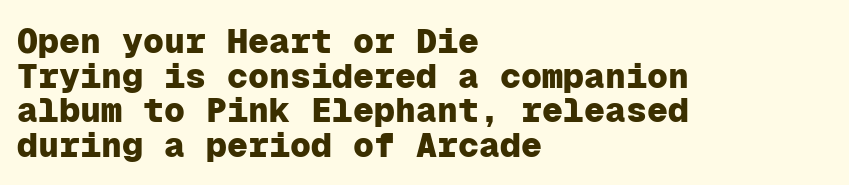
Q: Is the text bold? A: Yes.
Q: Is the text italic (slanted)? A: No, it is upright.
Q: Is the typeface a serif or a sans-serif typeface? A: Sans-serif.
Q: Is the text underlined? A: No.
Q: How is the paragraph aligned? A: Left-aligned.
Q: Is the spacing between letters normal or unusually wide? A: Normal.
Q: Is the spacing between lines tight, normal or loose? A: Tight.
Q: Width (condensed, normal, or wide)? A: Normal.
Q: Stroke contrast? A: Low.
Q: x-height? A: Medium.
Q: Monospaced? A: Yes.
